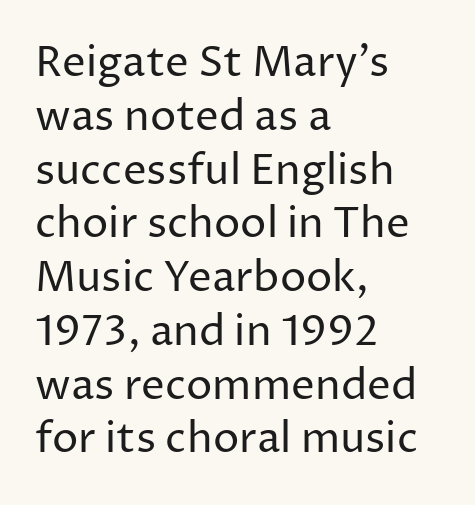
The image shows 42 px regular-weight sans-serif type, upright; set left-aligned, normal line spacing (1.28x), normal letter spacing, not underlined; low stroke contrast and a medium x-height.
